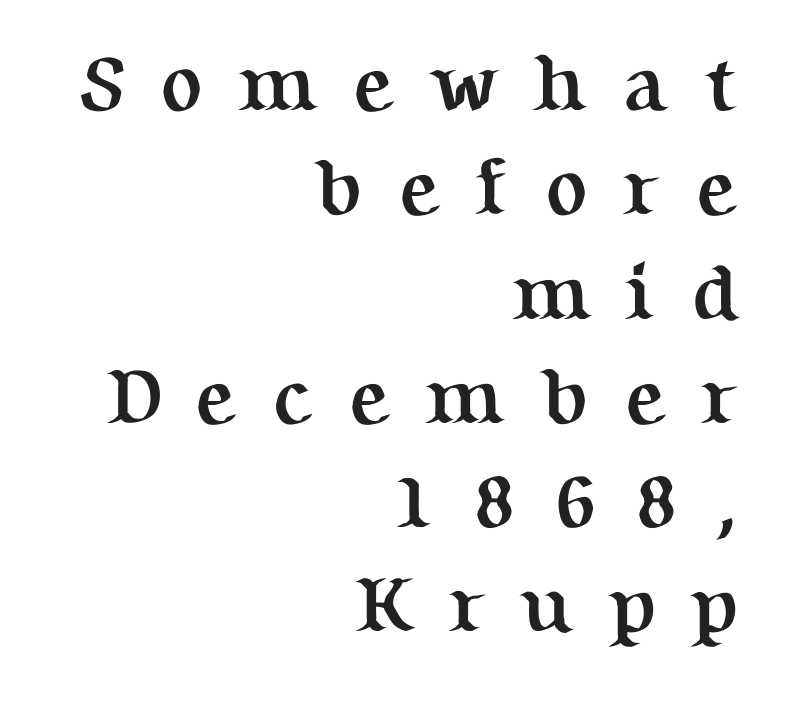
Think of a printed novel: that variable character pitch is what you see here. The baseline area is clear. Casual observation: everything's shoved over to the right. Notice how descenders clear the ascenders below comfortably — that's standard leading. Summary of weight: heavy, a full bold. Every stem runs plumb, perpendicular to the baseline.
